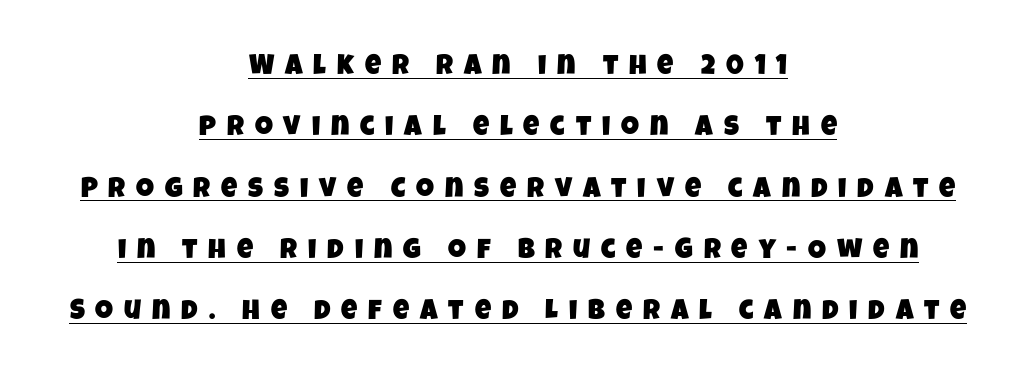
{"serif": "no", "width": "condensed", "stroke_contrast": "low", "x_height": "large", "monospaced": "no", "underline": "yes", "align": "center", "line_spacing": "loose", "line_spacing_ratio": 2.19, "letter_spacing": "wide", "letter_spacing_em": 0.39, "glyph_px": 28}
